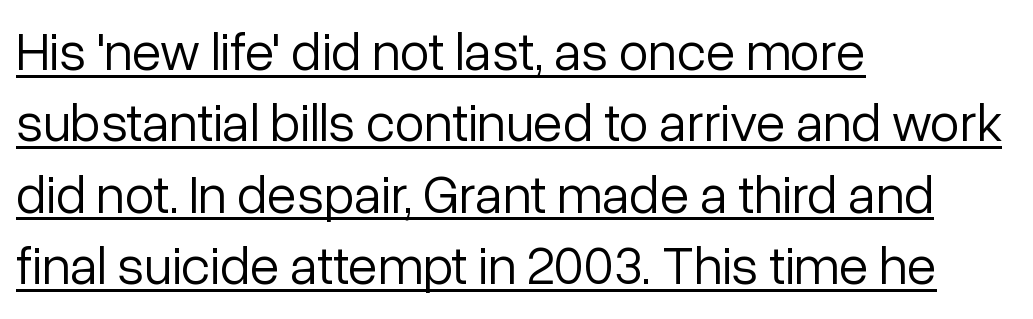
The image shows 54 px light sans-serif type, upright; set left-aligned, normal line spacing (1.32x), normal letter spacing, underlined; low stroke contrast and a medium x-height.
